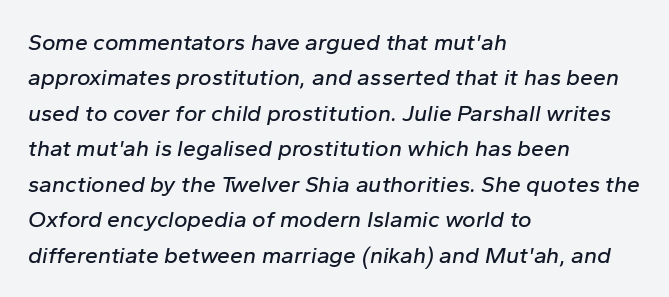
The image shows 23 px text type, italic (leaning right); set left-aligned, normal line spacing (1.54x), normal letter spacing, not underlined.
